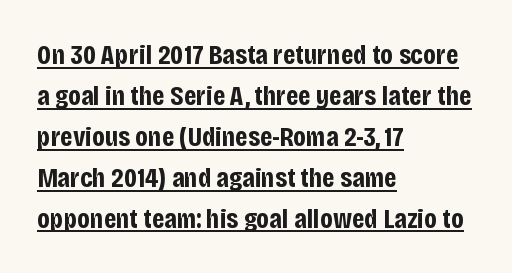
{"serif": "no", "italic": "no", "bold": "yes", "weight": "bold", "width": "condensed", "stroke_contrast": "low", "x_height": "large", "monospaced": "no", "underline": "yes", "align": "left", "line_spacing": "normal", "line_spacing_ratio": 1.46, "letter_spacing": "normal", "letter_spacing_em": 0.0, "glyph_px": 28}
